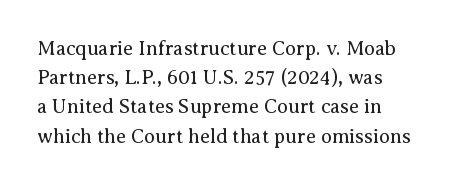
{"italic": "no", "bold": "no", "underline": "no", "align": "left", "line_spacing": "normal", "line_spacing_ratio": 1.46, "letter_spacing": "normal", "letter_spacing_em": 0.0, "glyph_px": 20}
